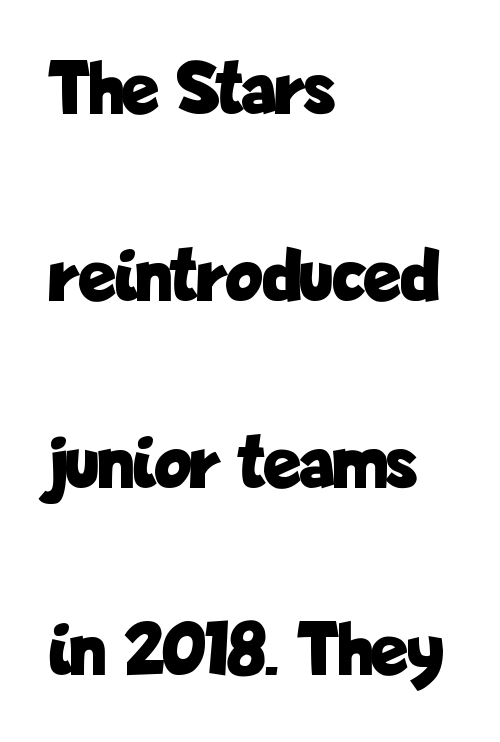
{"serif": "no", "italic": "no", "bold": "yes", "weight": "bold", "width": "condensed", "stroke_contrast": "low", "x_height": "medium", "monospaced": "no", "underline": "no", "align": "left", "line_spacing": "loose", "line_spacing_ratio": 2.43, "letter_spacing": "normal", "letter_spacing_em": 0.0, "glyph_px": 77}
